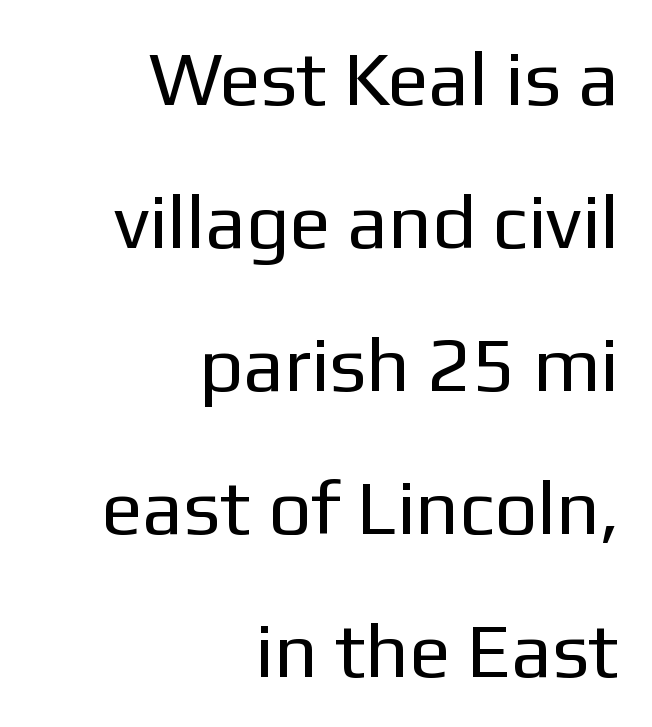
{"serif": "no", "italic": "no", "bold": "no", "weight": "regular", "width": "normal", "stroke_contrast": "low", "x_height": "medium", "monospaced": "no", "underline": "no", "align": "right", "line_spacing_ratio": 1.88, "letter_spacing": "normal", "letter_spacing_em": 0.0, "glyph_px": 76}
